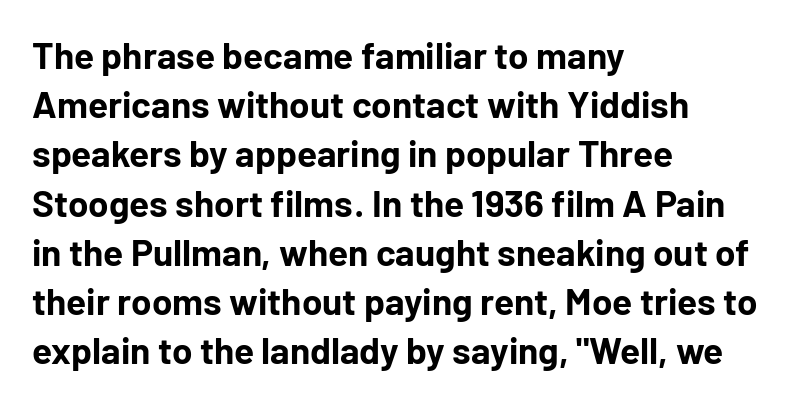
Q: Is the text bold? A: Yes.
Q: Is the text italic (slanted)? A: No, it is upright.
Q: Is the typeface a serif or a sans-serif typeface? A: Sans-serif.
Q: Is the text underlined? A: No.
Q: How is the paragraph aligned? A: Left-aligned.
Q: Is the spacing between letters normal or unusually wide? A: Normal.
Q: Is the spacing between lines tight, normal or loose? A: Normal.
Q: Width (condensed, normal, or wide)? A: Normal.
Q: Stroke contrast? A: Low.
Q: x-height? A: Medium.
Q: Monospaced? A: No.
